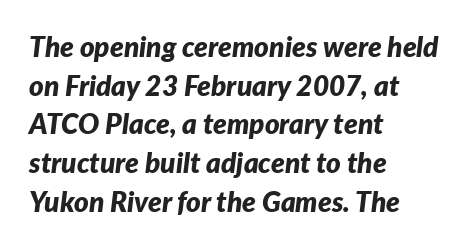
Q: Is the text bold? A: Yes.
Q: Is the text italic (slanted)? A: Yes, it leans right by about 7 degrees.
Q: Is the text underlined? A: No.
Q: How is the paragraph aligned? A: Left-aligned.
Q: Is the spacing between letters normal or unusually wide? A: Normal.
Q: Is the spacing between lines tight, normal or loose? A: Normal.
Q: Width (condensed, normal, or wide)? A: Normal.
Q: Stroke contrast? A: Low.
Q: x-height? A: Medium.
Q: Monospaced? A: No.
